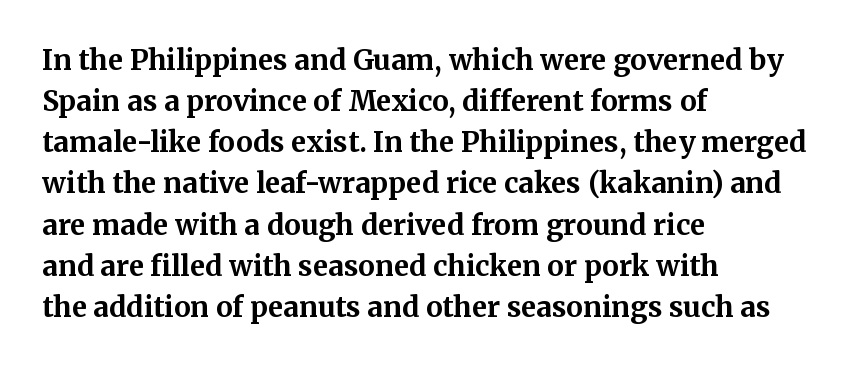
Q: Is the text bold? A: Yes.
Q: Is the text italic (slanted)? A: No, it is upright.
Q: Is the typeface a serif or a sans-serif typeface? A: Serif.
Q: Is the text underlined? A: No.
Q: How is the paragraph aligned? A: Left-aligned.
Q: Is the spacing between letters normal or unusually wide? A: Normal.
Q: Is the spacing between lines tight, normal or loose? A: Normal.
Q: Width (condensed, normal, or wide)? A: Normal.
Q: Stroke contrast? A: Medium.
Q: x-height? A: Medium.
Q: Monospaced? A: No.
